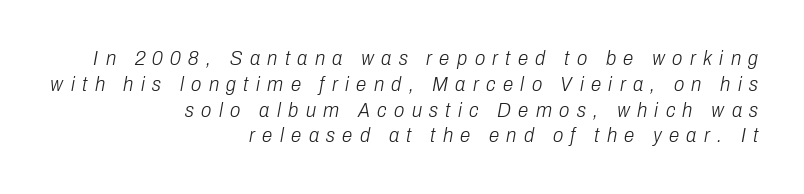
Q: Is the text bold? A: No.
Q: Is the text italic (slanted)? A: Yes, it leans right by about 10 degrees.
Q: Is the text underlined? A: No.
Q: How is the paragraph aligned? A: Right-aligned.
Q: Is the spacing between letters normal or unusually wide? A: Unusually wide.
